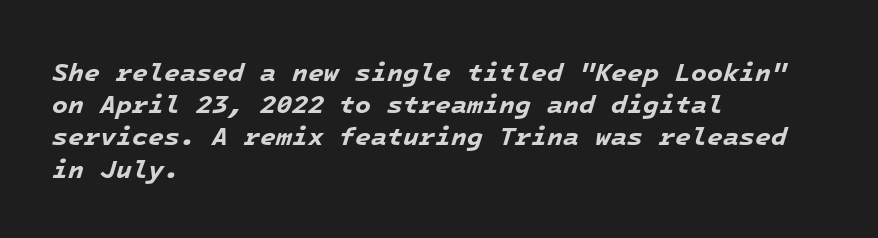
{"italic": "yes", "lean": "right", "slant_degrees": 16, "bold": "yes", "underline": "no", "align": "left", "line_spacing_ratio": 1.24, "letter_spacing": "normal", "letter_spacing_em": 0.0, "glyph_px": 26}
